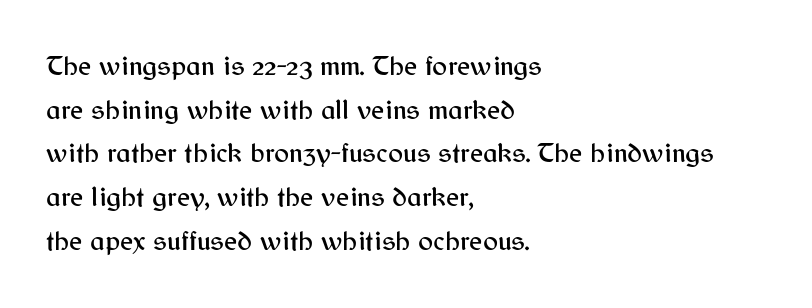
Q: Is the text italic (slanted)? A: No, it is upright.
Q: Is the typeface a serif or a sans-serif typeface? A: Sans-serif.
Q: Is the text underlined? A: No.
Q: How is the paragraph aligned? A: Left-aligned.
Q: Is the spacing between letters normal or unusually wide? A: Normal.
Q: Is the spacing between lines tight, normal or loose? A: Normal.
Q: Width (condensed, normal, or wide)? A: Normal.
Q: Stroke contrast? A: Medium.
Q: x-height? A: Medium.
Q: Monospaced? A: No.
